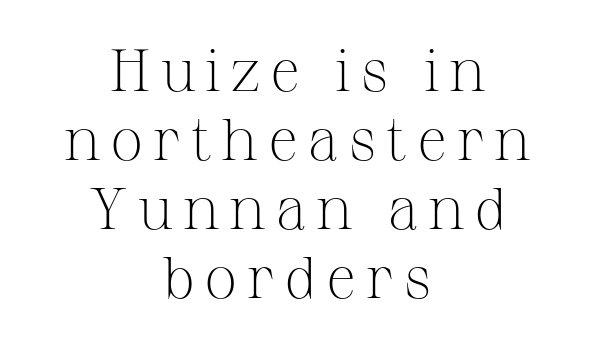
Q: Is the text bold? A: No.
Q: Is the text italic (slanted)? A: No, it is upright.
Q: Is the typeface a serif or a sans-serif typeface? A: Serif.
Q: Is the text underlined? A: No.
Q: How is the paragraph aligned? A: Centered.
Q: Width (condensed, normal, or wide)? A: Normal.
Q: Stroke contrast? A: Medium.
Q: x-height? A: Medium.
Q: Monospaced? A: No.
